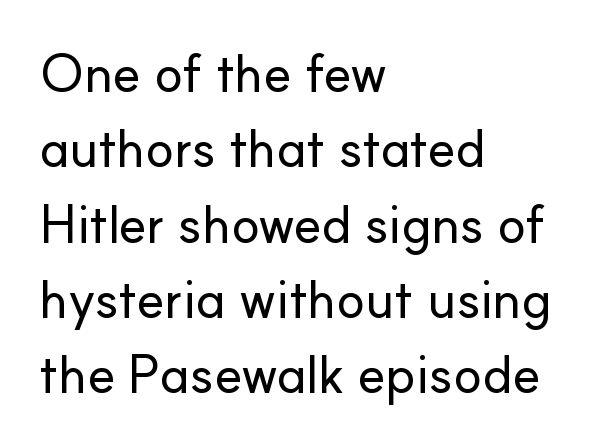
Q: Is the text italic (slanted)? A: No, it is upright.
Q: Is the typeface a serif or a sans-serif typeface? A: Sans-serif.
Q: Is the text underlined? A: No.
Q: How is the paragraph aligned? A: Left-aligned.
Q: Is the spacing between letters normal or unusually wide? A: Normal.
Q: Is the spacing between lines tight, normal or loose? A: Normal.
Q: Width (condensed, normal, or wide)? A: Normal.
Q: Stroke contrast? A: Low.
Q: x-height? A: Small.
Q: Monospaced? A: No.
